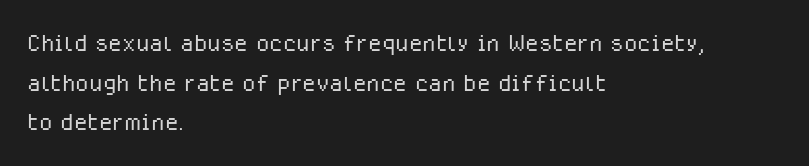
{"serif": "no", "italic": "no", "bold": "no", "weight": "light", "width": "normal", "stroke_contrast": "low", "x_height": "medium", "monospaced": "no", "underline": "no", "align": "left", "line_spacing": "normal", "line_spacing_ratio": 1.28, "letter_spacing": "normal", "letter_spacing_em": 0.0, "glyph_px": 31}
